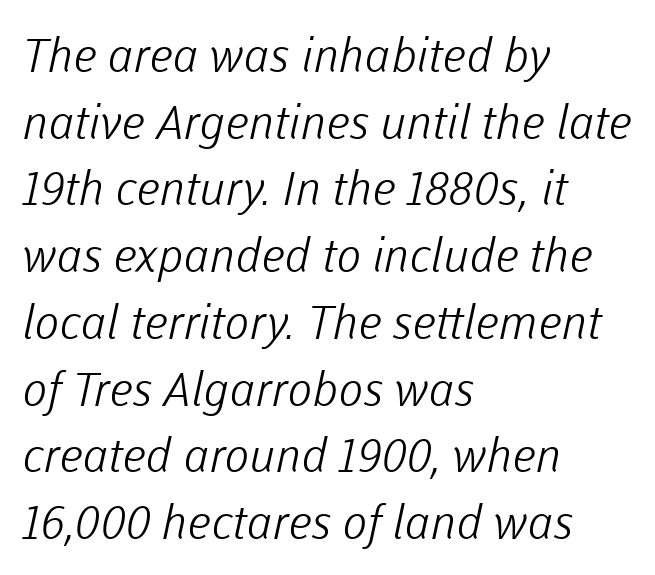
The image shows 47 px light sans-serif type; set left-aligned, normal line spacing (1.42x), normal letter spacing, not underlined; low stroke contrast and a medium x-height.
